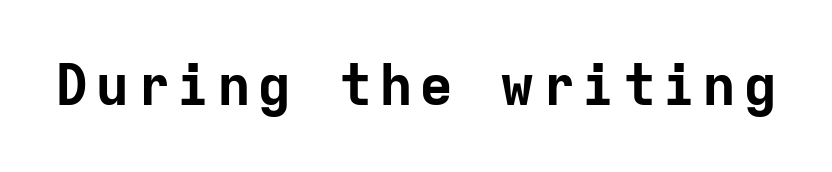
Q: Is the text bold? A: Yes.
Q: Is the text italic (slanted)? A: No, it is upright.
Q: Is the typeface a serif or a sans-serif typeface? A: Sans-serif.
Q: Is the text underlined? A: No.
Q: Width (condensed, normal, or wide)? A: Normal.
Q: Stroke contrast? A: Low.
Q: x-height? A: Medium.
Q: Monospaced? A: Yes.
